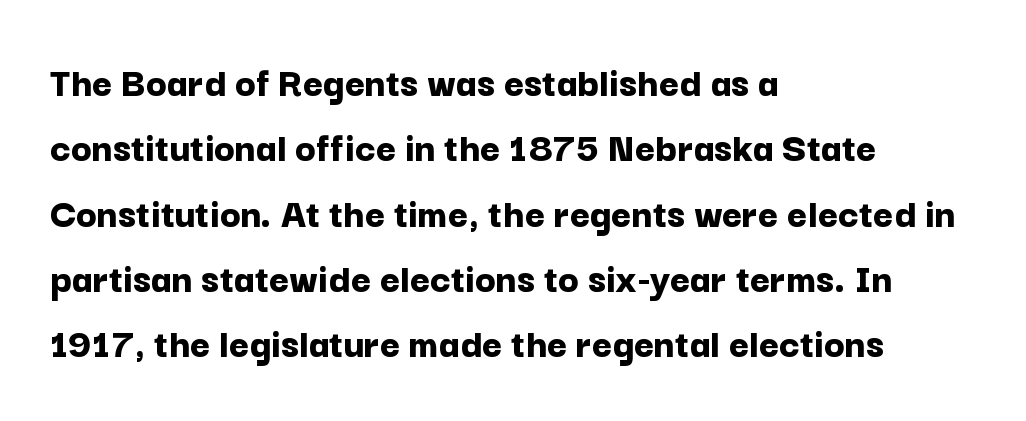
The image shows 43 px bold sans-serif type, upright; set left-aligned, normal line spacing (1.52x), normal letter spacing, not underlined; low stroke contrast and a medium x-height.
